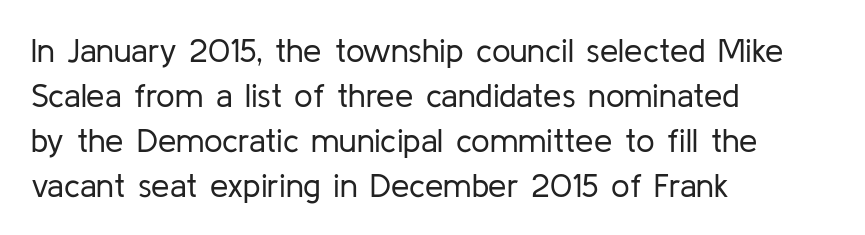
{"serif": "no", "italic": "no", "bold": "no", "weight": "regular", "width": "normal", "stroke_contrast": "low", "x_height": "medium", "monospaced": "no", "underline": "no", "align": "left", "line_spacing": "normal", "line_spacing_ratio": 1.36, "letter_spacing": "normal", "letter_spacing_em": 0.0, "glyph_px": 33}
